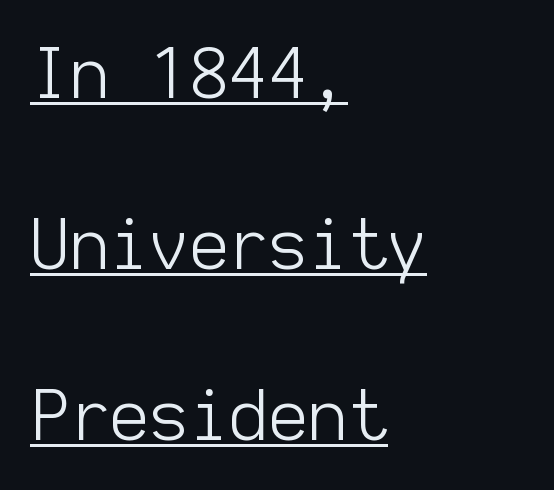
The image shows 69 px light sans-serif type, upright, monospaced; set left-aligned, loose line spacing (2.48x), normal letter spacing, underlined; low stroke contrast and a medium x-height.
